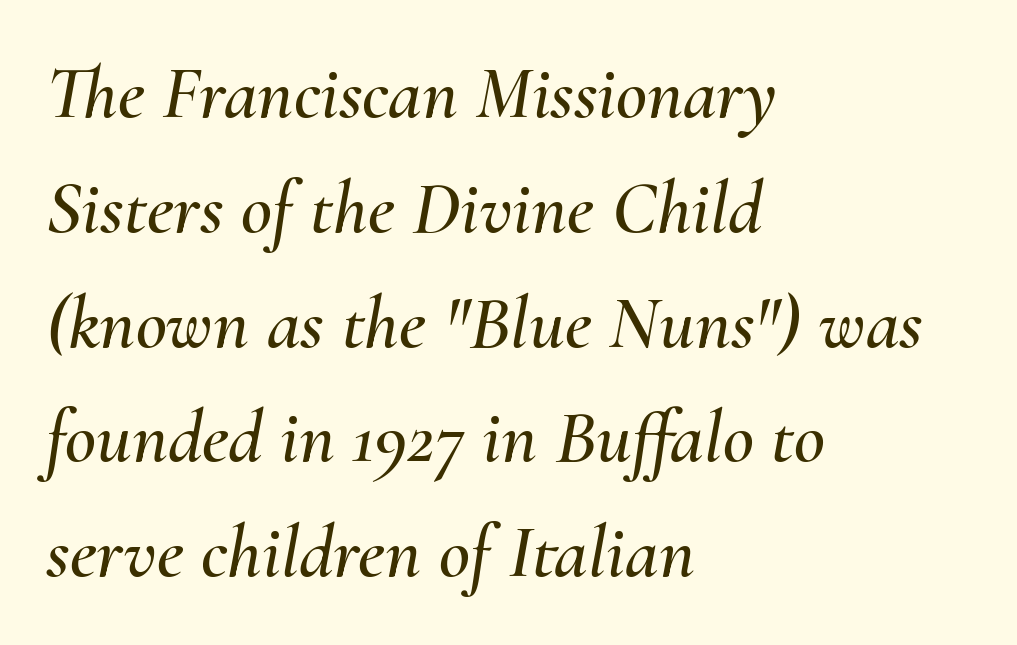
The image shows 76 px text type, italic (leaning right); set left-aligned, normal line spacing (1.51x), normal letter spacing, not underlined; medium stroke contrast and a small x-height.
